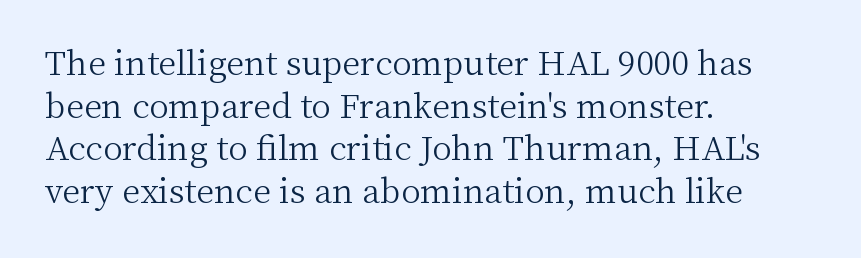
{"serif": "yes", "italic": "no", "bold": "no", "weight": "light", "width": "normal", "stroke_contrast": "medium", "x_height": "medium", "monospaced": "no", "underline": "no", "align": "left", "line_spacing": "normal", "line_spacing_ratio": 1.29, "letter_spacing": "normal", "letter_spacing_em": 0.0, "glyph_px": 33}
